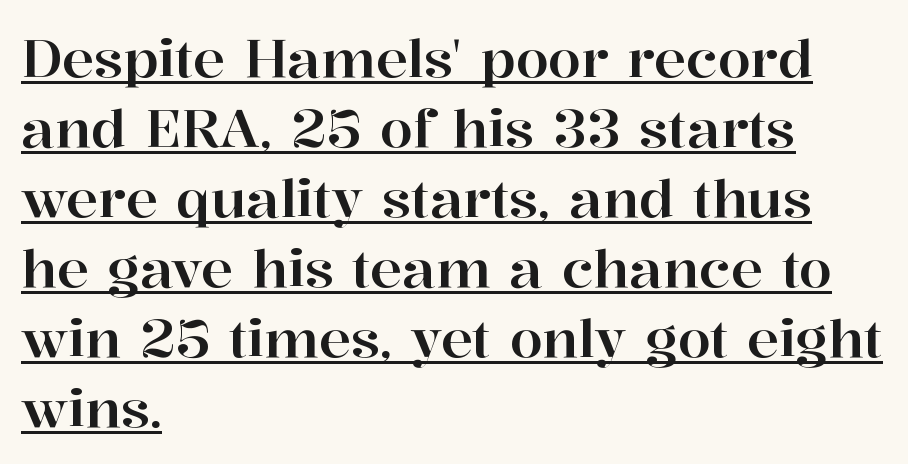
Q: Is the text italic (slanted)? A: No, it is upright.
Q: Is the typeface a serif or a sans-serif typeface? A: Serif.
Q: Is the text underlined? A: Yes.
Q: How is the paragraph aligned? A: Left-aligned.
Q: Is the spacing between letters normal or unusually wide? A: Normal.
Q: Is the spacing between lines tight, normal or loose? A: Normal.
Q: Width (condensed, normal, or wide)? A: Normal.
Q: Stroke contrast? A: High.
Q: x-height? A: Medium.
Q: Monospaced? A: No.
